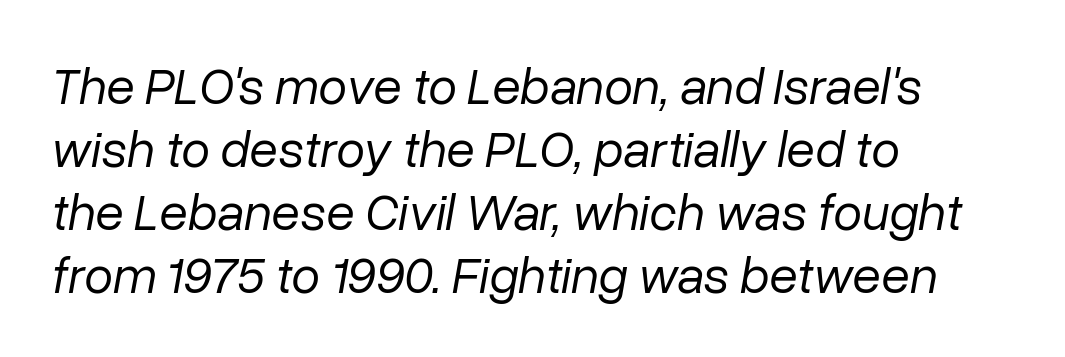
{"italic": "yes", "lean": "right", "slant_degrees": 10, "bold": "no", "weight": "regular", "width": "normal", "stroke_contrast": "low", "x_height": "medium", "monospaced": "no", "underline": "no", "align": "left", "line_spacing_ratio": 1.21, "letter_spacing": "normal", "letter_spacing_em": 0.0, "glyph_px": 52}
